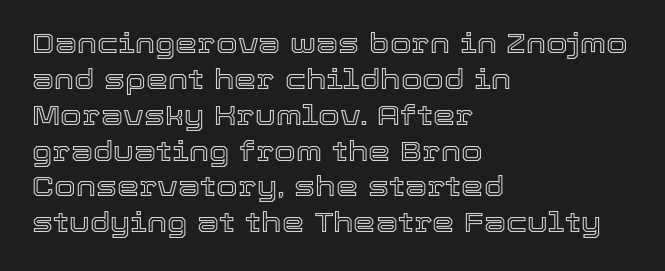
Q: Is the text italic (slanted)? A: No, it is upright.
Q: Is the text underlined? A: No.
Q: How is the paragraph aligned? A: Left-aligned.
Q: Is the spacing between letters normal or unusually wide? A: Normal.
Q: Is the spacing between lines tight, normal or loose? A: Normal.
Q: Width (condensed, normal, or wide)? A: Normal.
Q: x-height? A: Medium.
Q: Monospaced? A: No.
